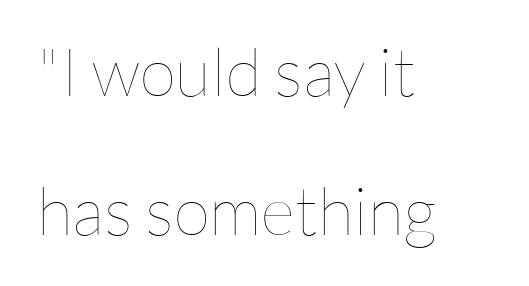
The image shows 67 px thin type, upright; set left-aligned, loose line spacing (2.08x), normal letter spacing, not underlined; low stroke contrast and a medium x-height.
